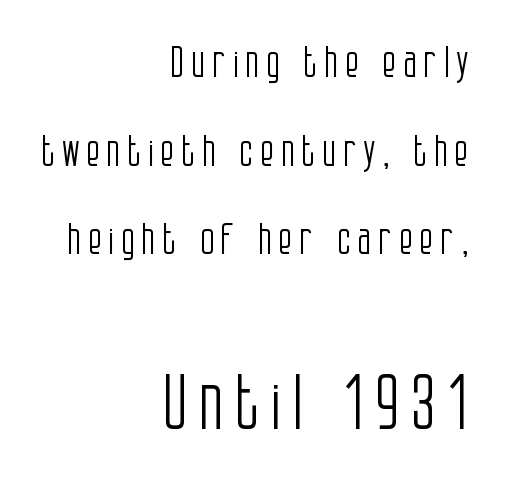
{"serif": "no", "italic": "no", "bold": "no", "weight": "light", "width": "condensed", "stroke_contrast": "low", "x_height": "large", "monospaced": "no", "underline": "no", "align": "right", "line_spacing": "loose", "line_spacing_ratio": 2.06, "larger_block": "second", "size_ratio": 1.74, "glyph_px": 75}
